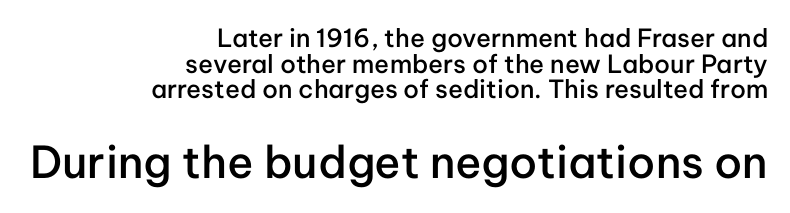
Words appear dense and cohesive because spacing is normal. The typesetter chose a ragged-left arrangement here. Does the bottom block carry the larger type? Yes, it does. Bare-footed words on every line. Stroke thickness is moderately raised; the sample reads as semibold. The font family rendered here belongs to the sans-serif group.
